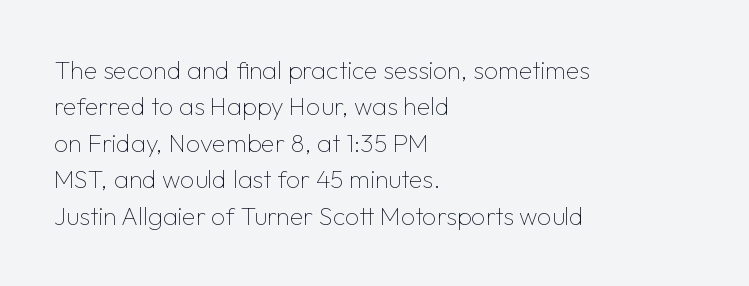
In terms of posture, this sample is upright. The passage shown has conventional tracking throughout. The zone under the glyphs is completely vacant. The lines are quadded left. These glyphs show unthickened strokes, regular width or finer. Rows of type keep a routine distance in the vertical direction.
